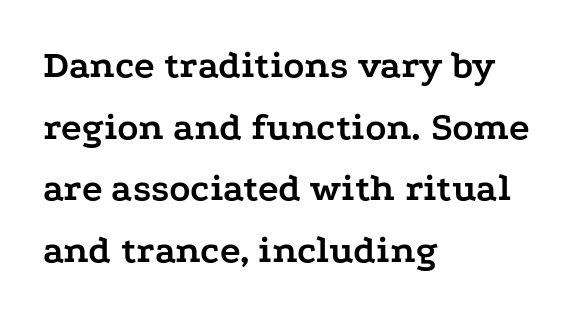
Q: Is the text bold? A: Yes.
Q: Is the text italic (slanted)? A: No, it is upright.
Q: Is the typeface a serif or a sans-serif typeface? A: Serif.
Q: Is the text underlined? A: No.
Q: How is the paragraph aligned? A: Left-aligned.
Q: Is the spacing between letters normal or unusually wide? A: Normal.
Q: Is the spacing between lines tight, normal or loose? A: Normal.
Q: Width (condensed, normal, or wide)? A: Wide.
Q: Stroke contrast? A: Low.
Q: x-height? A: Medium.
Q: Monospaced? A: No.
